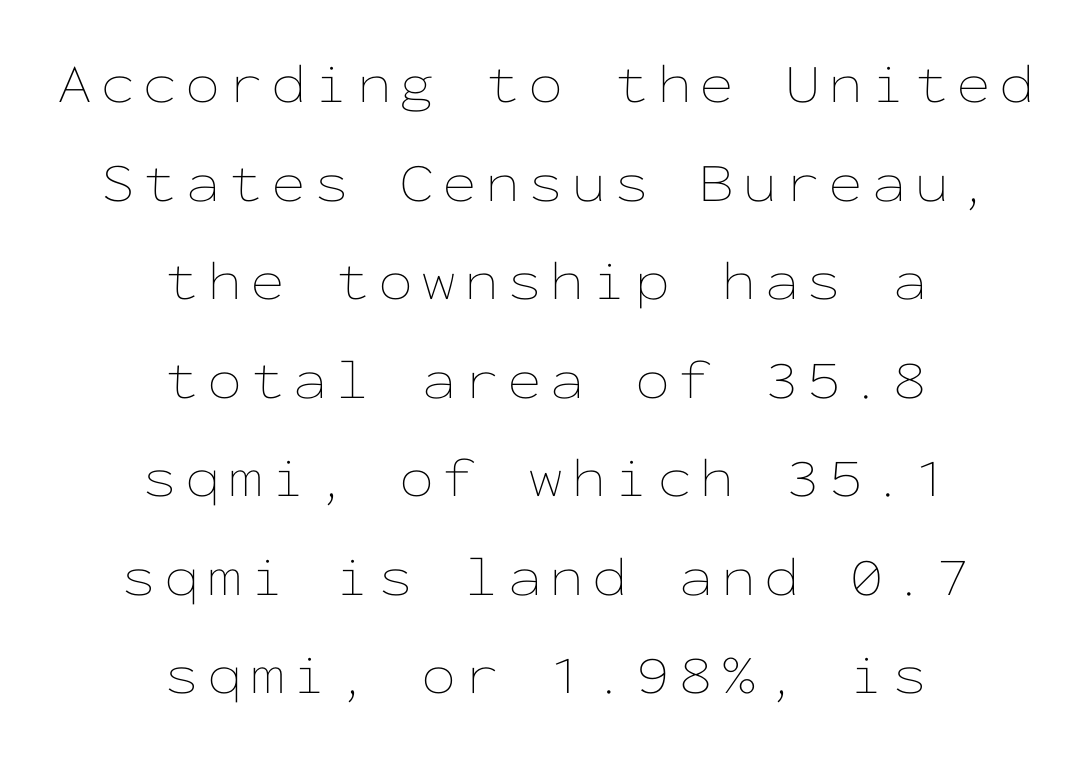
Letters rest on an invisible, unmarked baseline. Notice how the stems are strictly vertical — no italics here. Heft: none added — not bold. Looks like terminal output: every glyph gets an equal slot. Centered paragraph, ragged on both sides.
